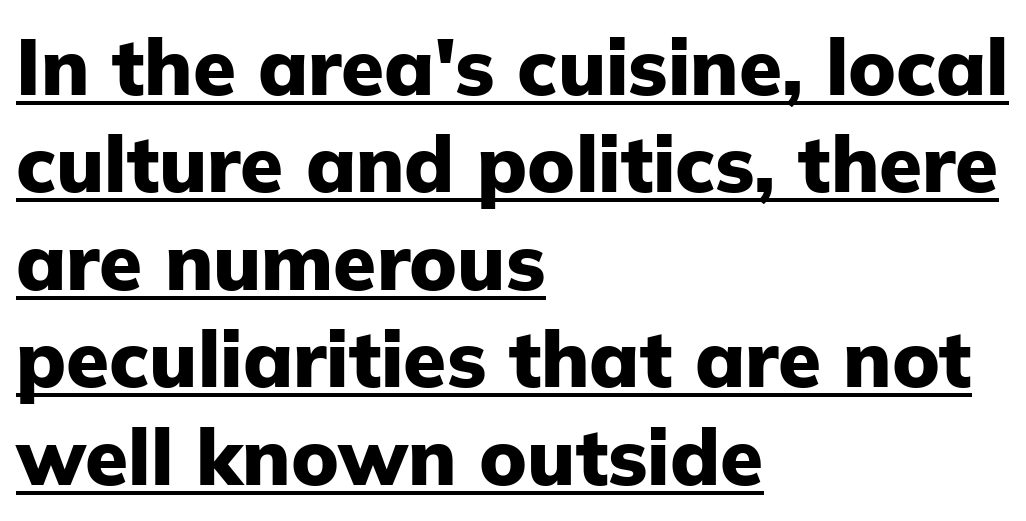
The image shows 78 px heavy sans-serif type, upright; set left-aligned, normal line spacing (1.25x), normal letter spacing, underlined; low stroke contrast and a medium x-height.
